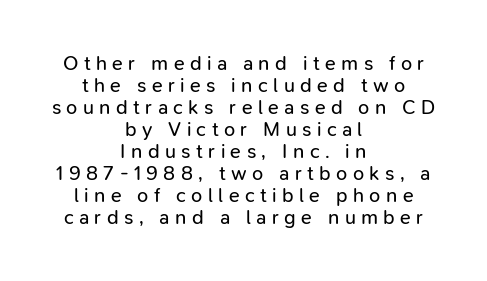
{"italic": "no", "bold": "no", "underline": "no", "align": "center", "line_spacing": "tight", "line_spacing_ratio": 1.1, "letter_spacing": "wide", "letter_spacing_em": 0.27, "glyph_px": 20}
